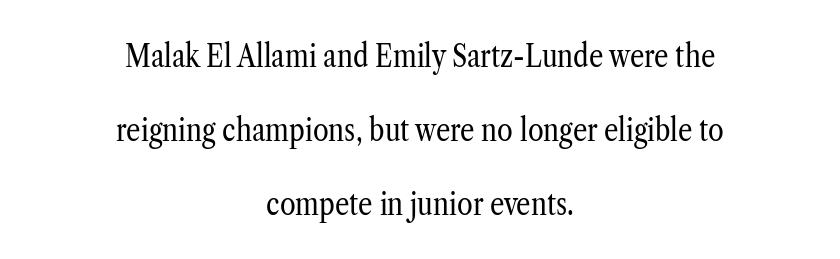
The passage shown is typeset with a serif family. A great deal of white space separates one row of letters from the next. The cut favours lightness, reaching ordinary text weight at its darkest. Typeset on center — no edge is straight.
